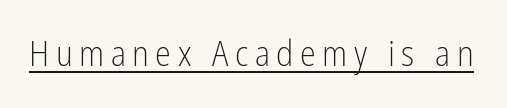
Q: Is the text bold? A: No.
Q: Is the text italic (slanted)? A: No, it is upright.
Q: Is the typeface a serif or a sans-serif typeface? A: Sans-serif.
Q: Is the text underlined? A: Yes.
Q: Width (condensed, normal, or wide)? A: Condensed.
Q: Stroke contrast? A: Low.
Q: x-height? A: Medium.
Q: Monospaced? A: No.
